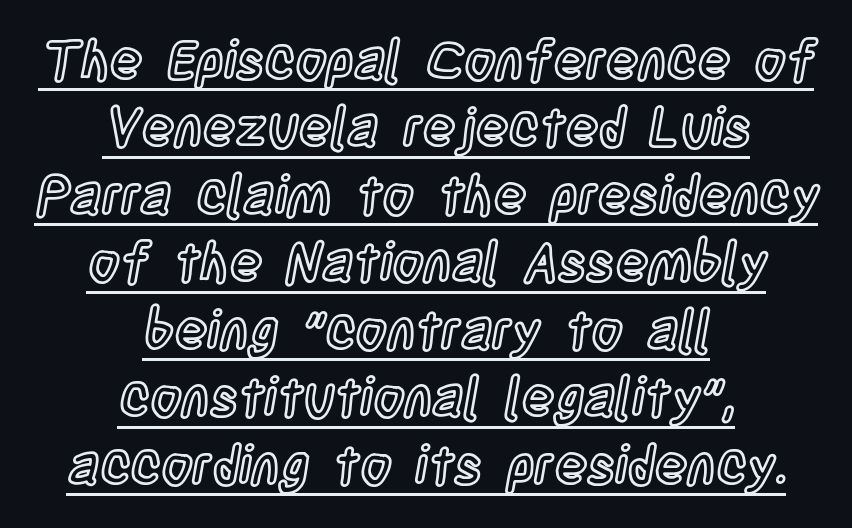
The image shows 54 px condensed type; set centered, normal line spacing (1.25x), normal letter spacing, underlined; a large x-height.
